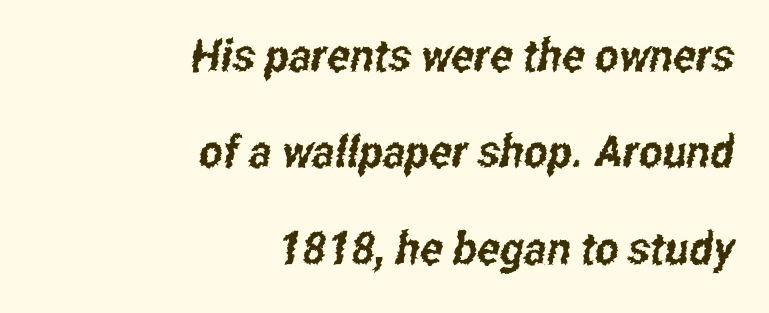
Q: Is the typeface a serif or a sans-serif typeface? A: Sans-serif.
Q: Is the text underlined? A: No.
Q: How is the paragraph aligned? A: Right-aligned.
Q: Is the spacing between letters normal or unusually wide? A: Normal.
Q: Is the spacing between lines tight, normal or loose? A: Loose.
Q: Width (condensed, normal, or wide)? A: Condensed.
Q: Stroke contrast? A: Low.
Q: x-height? A: Medium.
Q: Monospaced? A: No.
